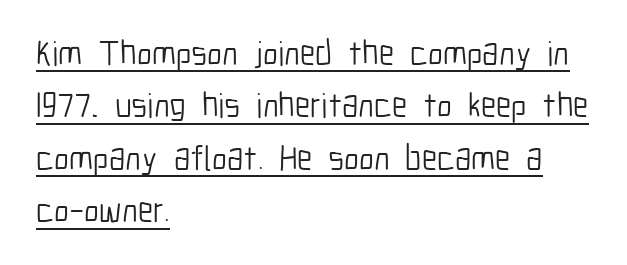
The image shows 35 px light, condensed sans-serif type, upright; set left-aligned, normal line spacing (1.5x), normal letter spacing, underlined; low stroke contrast and a medium x-height.
